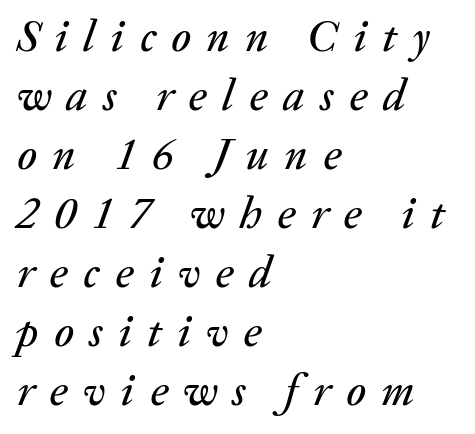
{"italic": "yes", "lean": "right", "slant_degrees": 20, "width": "normal", "stroke_contrast": "medium", "x_height": "medium", "monospaced": "no", "underline": "no", "align": "left", "line_spacing": "normal", "line_spacing_ratio": 1.31, "letter_spacing": "wide", "letter_spacing_em": 0.34, "glyph_px": 45}
